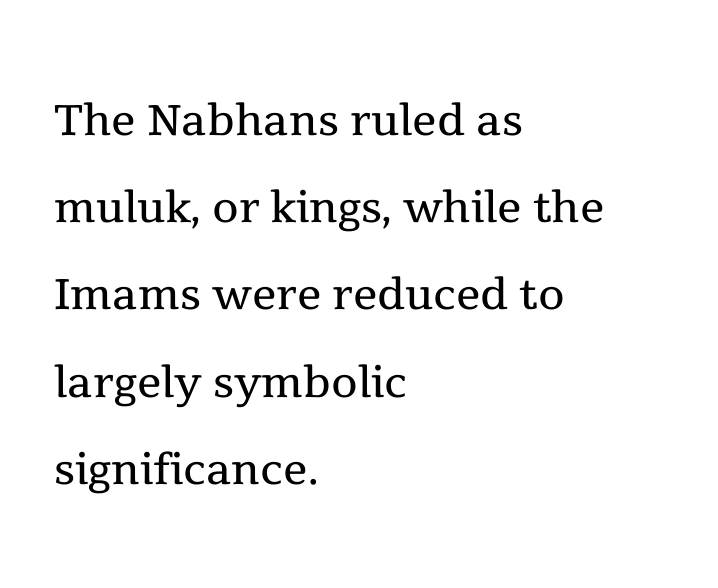
The image shows 61 px regular-weight serif type, upright; set left-aligned, normal line spacing (1.43x), normal letter spacing, not underlined; a medium x-height.
